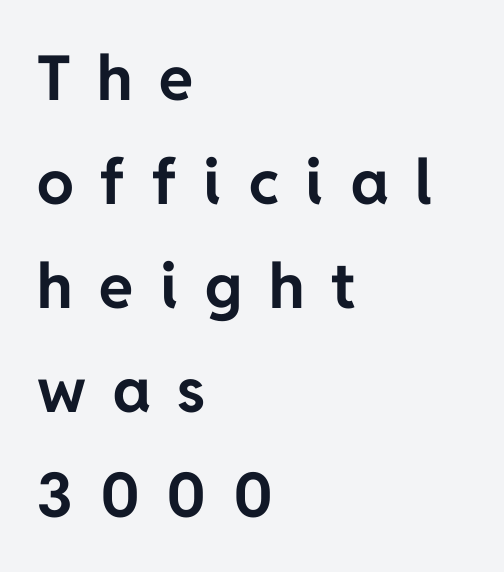
The image shows 62 px bold sans-serif type, upright; set left-aligned, normal line spacing (1.68x), unusually wide letter spacing (+0.43 em), not underlined; low stroke contrast and a medium x-height.
